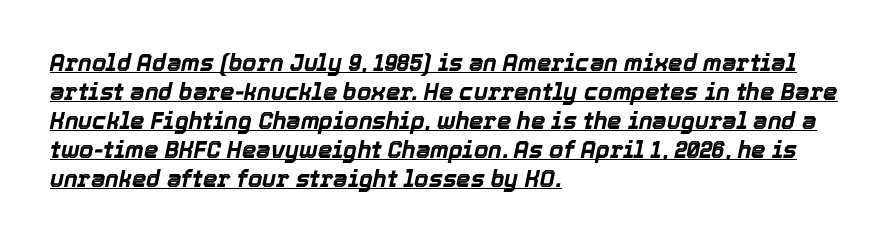
The image shows 23 px bold type, italic (leaning right); set left-aligned, normal line spacing (1.26x), normal letter spacing, underlined.
